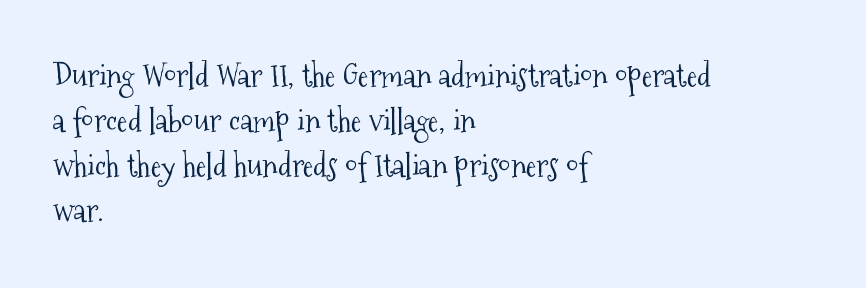
Q: Is the text bold? A: No.
Q: Is the text italic (slanted)? A: No, it is upright.
Q: Is the typeface a serif or a sans-serif typeface? A: Serif.
Q: Is the text underlined? A: No.
Q: How is the paragraph aligned? A: Left-aligned.
Q: Is the spacing between letters normal or unusually wide? A: Normal.
Q: Is the spacing between lines tight, normal or loose? A: Normal.
Q: Width (condensed, normal, or wide)? A: Condensed.
Q: Stroke contrast? A: Medium.
Q: x-height? A: Medium.
Q: Monospaced? A: No.
